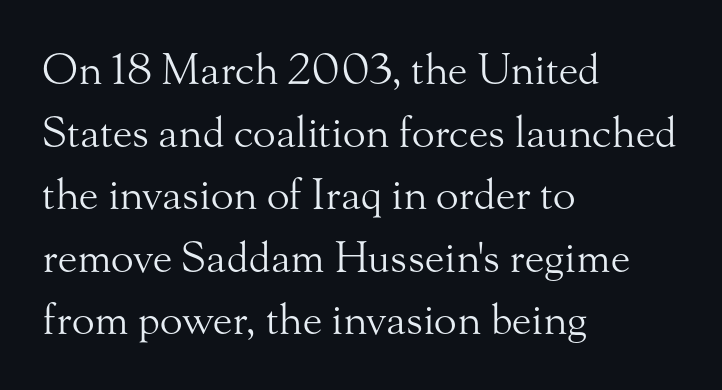
{"serif": "yes", "italic": "no", "bold": "no", "weight": "light", "width": "normal", "stroke_contrast": "medium", "x_height": "small", "monospaced": "no", "underline": "no", "align": "left", "line_spacing": "normal", "line_spacing_ratio": 1.49, "letter_spacing": "normal", "letter_spacing_em": 0.0, "glyph_px": 42}
